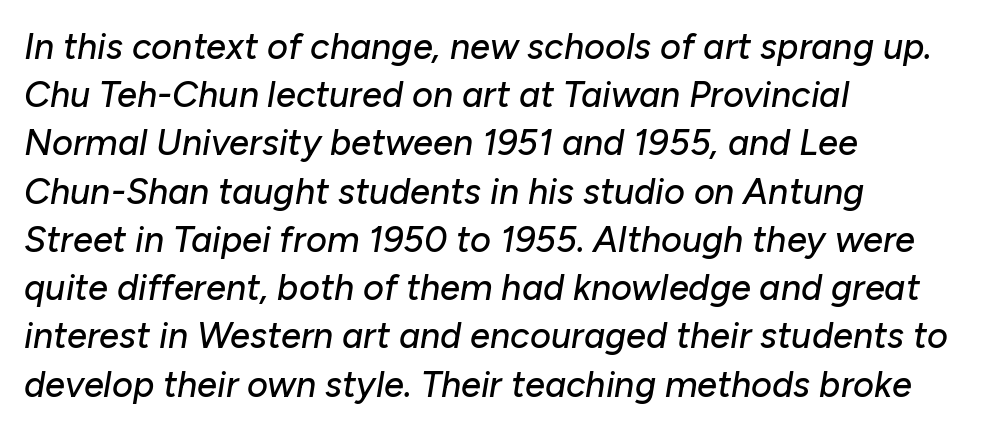
Compared with a centered layout, this one pins lines to the left instead. In terms of posture, this sample is oblique. The gaps between neighbouring characters are ordinary and unremarkable. Has an underline been added? It has not. These lines sit exactly where default settings would place them. Spacing verdict: proportional, widths tailored to each character.
